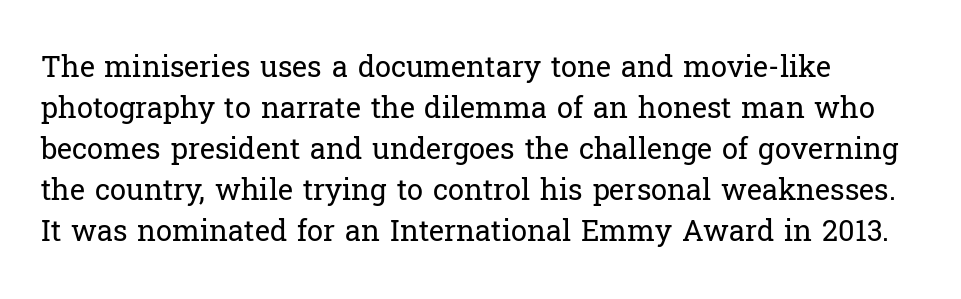
The image shows 29 px regular-weight serif type, upright; set left-aligned, normal line spacing (1.41x), normal letter spacing, not underlined; low stroke contrast and a medium x-height.
